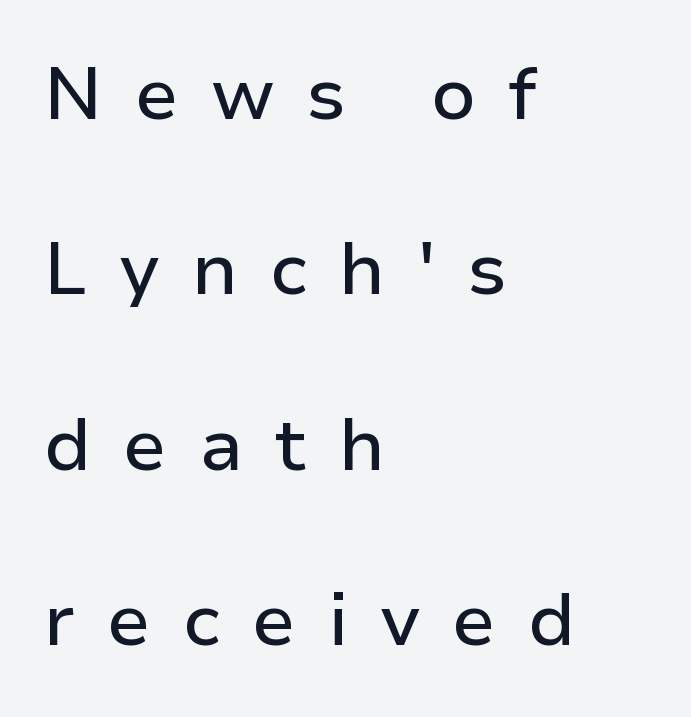
The tracking reads as deliberately expanded to a designer's eye. Ordinary non-slanted type is in use. Each letter keeps its own natural width here, so spacing adapts to shape. Unmarked baselines from the first word to the last. What's the leading like? Stretched, with rows far apart. This is sans-serif lettering, the kind often seen on screens and signage.
